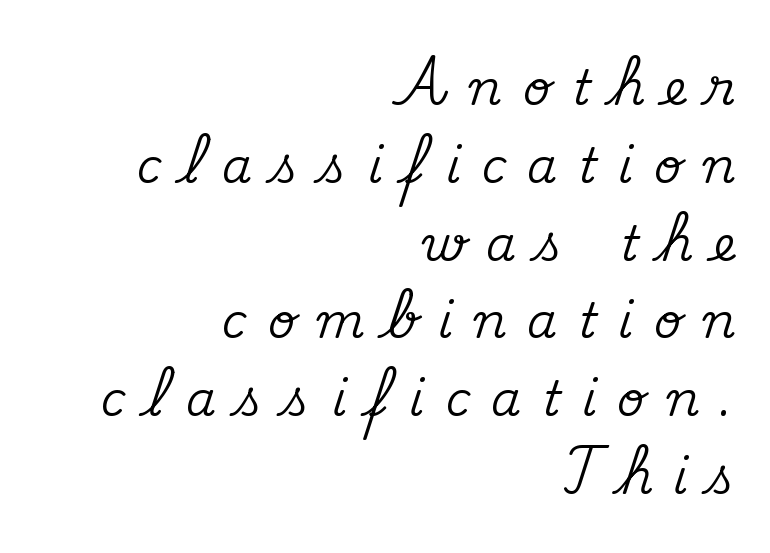
The image shows 48 px serif type; set right-aligned, normal line spacing (1.62x), unusually wide letter spacing (+0.44 em), not underlined; medium stroke contrast and a small x-height.
